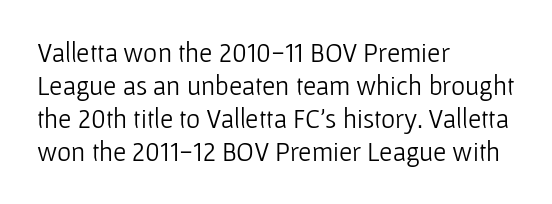
Q: Is the text bold? A: No.
Q: Is the text italic (slanted)? A: No, it is upright.
Q: Is the text underlined? A: No.
Q: How is the paragraph aligned? A: Left-aligned.
Q: Is the spacing between letters normal or unusually wide? A: Normal.
